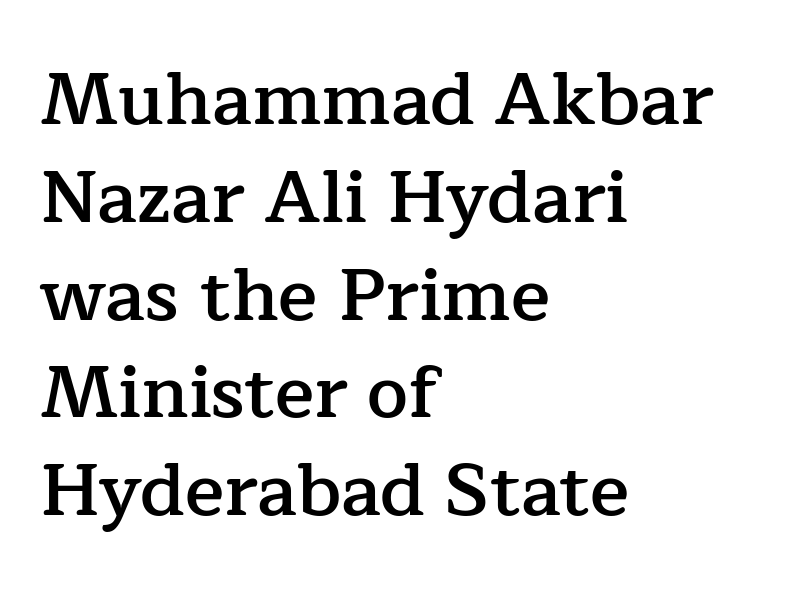
The image shows 73 px semibold serif type, upright; set left-aligned, normal line spacing (1.34x), normal letter spacing, not underlined; low stroke contrast and a medium x-height.
